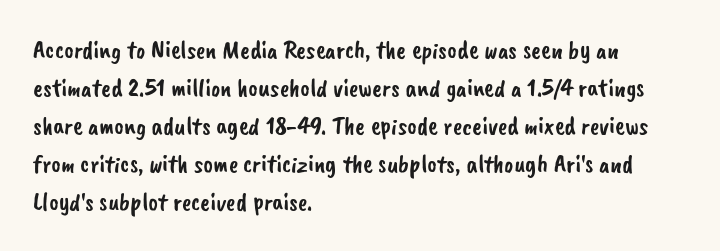
{"underline": "no", "align": "left", "line_spacing": "normal", "line_spacing_ratio": 1.46, "letter_spacing": "normal", "letter_spacing_em": 0.0, "glyph_px": 26}
